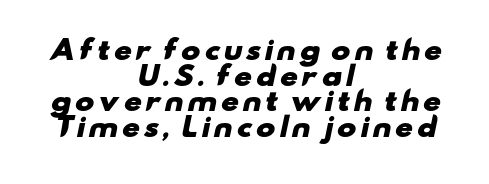
Glance below the letters and you will spot only blank space. Is there much room between lines? No — they nearly touch. Compared with an ordinary text face, these strokes are far heavier — a full bold. Both edges are ragged and mirror each other, which tells us the setting is centered.
